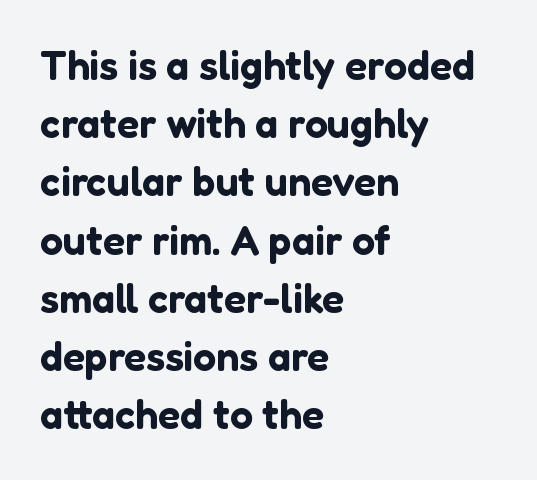
Q: Is the text italic (slanted)? A: No, it is upright.
Q: Is the typeface a serif or a sans-serif typeface? A: Sans-serif.
Q: Is the text underlined? A: No.
Q: How is the paragraph aligned? A: Left-aligned.
Q: Is the spacing between letters normal or unusually wide? A: Normal.
Q: Is the spacing between lines tight, normal or loose? A: Normal.
Q: Width (condensed, normal, or wide)? A: Normal.
Q: Stroke contrast? A: Low.
Q: x-height? A: Medium.
Q: Monospaced? A: No.
